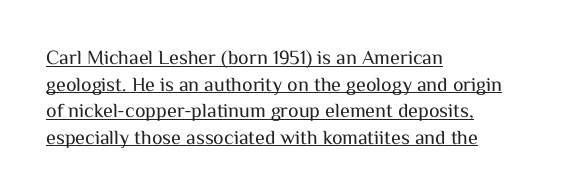
{"italic": "no", "bold": "no", "underline": "yes", "align": "left", "line_spacing": "normal", "line_spacing_ratio": 1.33, "letter_spacing": "normal", "letter_spacing_em": 0.0, "glyph_px": 20}
